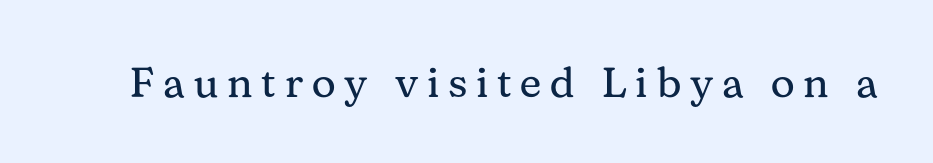
The typesetting does not lean heavy: it is not bold. A clean baseline with only descenders dipping below it. Letter spacing: wide. These lines were composed using upright roman letters.
